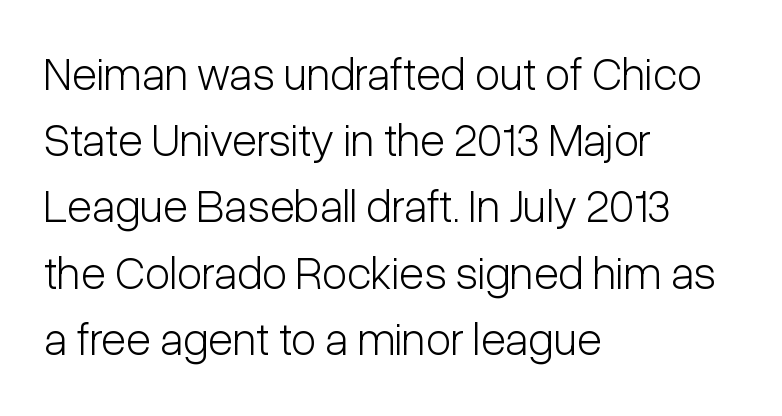
The image shows 46 px light, condensed sans-serif type, upright; set left-aligned, normal line spacing (1.44x), normal letter spacing, not underlined; low stroke contrast and a medium x-height.
